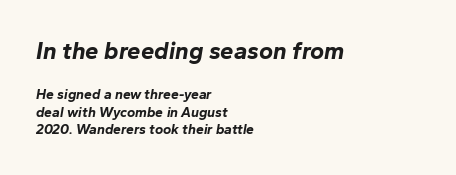
The image shows 24 px bold type, italic (leaning right); set left-aligned, normal line spacing (1.25x), normal letter spacing, not underlined; the first (top) block is 1.71x larger.
